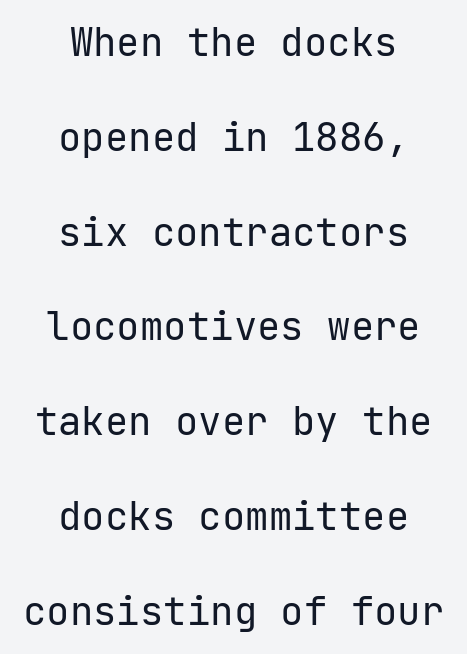
Q: Is the text bold? A: No.
Q: Is the text italic (slanted)? A: No, it is upright.
Q: Is the typeface a serif or a sans-serif typeface? A: Sans-serif.
Q: Is the text underlined? A: No.
Q: How is the paragraph aligned? A: Centered.
Q: Is the spacing between letters normal or unusually wide? A: Normal.
Q: Is the spacing between lines tight, normal or loose? A: Loose.
Q: Width (condensed, normal, or wide)? A: Normal.
Q: Stroke contrast? A: Low.
Q: x-height? A: Medium.
Q: Monospaced? A: Yes.
